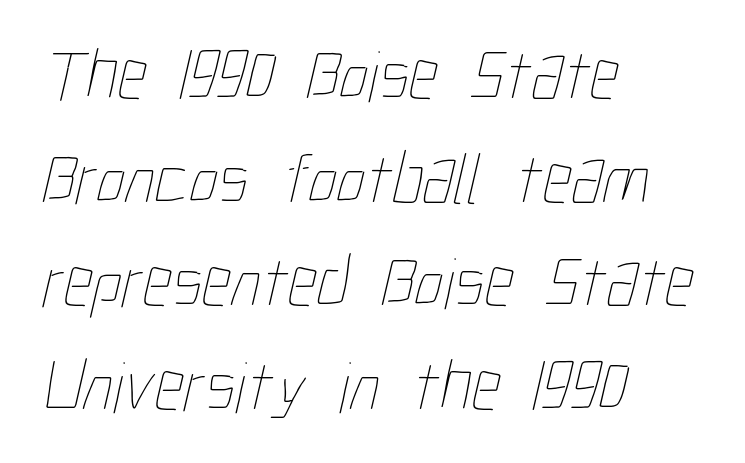
The image shows 73 px thin, condensed type; set left-aligned, normal line spacing (1.42x), normal letter spacing, not underlined; low stroke contrast and a medium x-height.
